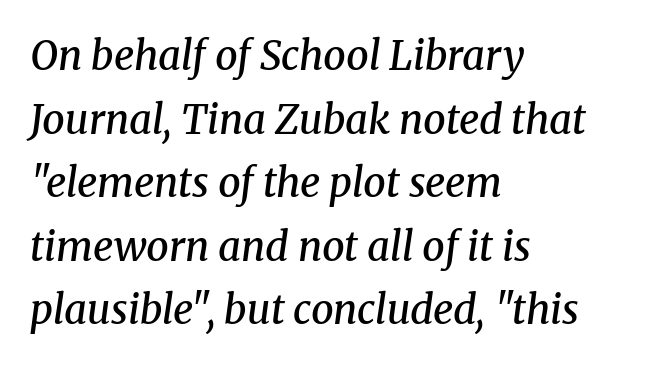
{"serif": "yes", "italic": "yes", "lean": "right", "slant_degrees": 8, "bold": "semi", "weight": "semibold", "width": "normal", "stroke_contrast": "medium", "x_height": "medium", "monospaced": "no", "underline": "no", "align": "left", "line_spacing": "normal", "line_spacing_ratio": 1.59, "letter_spacing": "normal", "letter_spacing_em": 0.0, "glyph_px": 40}
